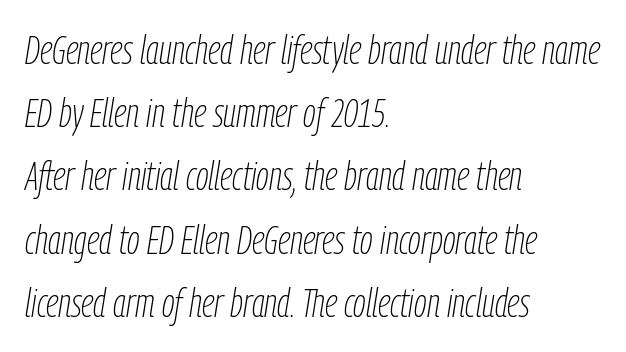
Q: Is the text bold? A: No.
Q: Is the text italic (slanted)? A: Yes, it leans right by about 9 degrees.
Q: Is the text underlined? A: No.
Q: How is the paragraph aligned? A: Left-aligned.
Q: Is the spacing between letters normal or unusually wide? A: Normal.
Q: Is the spacing between lines tight, normal or loose? A: Normal.
Q: Width (condensed, normal, or wide)? A: Condensed.
Q: Stroke contrast? A: Low.
Q: x-height? A: Medium.
Q: Monospaced? A: No.
